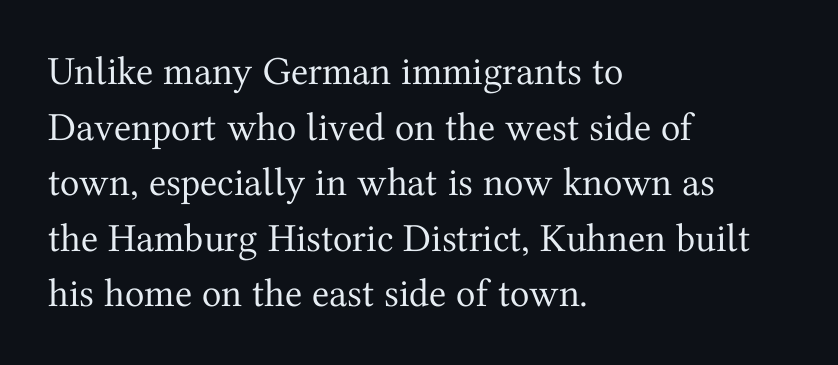
Q: Is the text bold? A: No.
Q: Is the text italic (slanted)? A: No, it is upright.
Q: Is the typeface a serif or a sans-serif typeface? A: Serif.
Q: Is the text underlined? A: No.
Q: How is the paragraph aligned? A: Left-aligned.
Q: Is the spacing between letters normal or unusually wide? A: Normal.
Q: Is the spacing between lines tight, normal or loose? A: Normal.
Q: Width (condensed, normal, or wide)? A: Normal.
Q: Stroke contrast? A: Medium.
Q: x-height? A: Medium.
Q: Monospaced? A: No.
